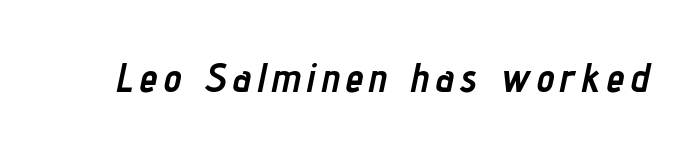
No word sits above an underline. Character widths vary here, with narrow letters taking less room than wide ones. Summary of weight: heavy, a full bold. Looking at the ascenders, they clearly lean.
